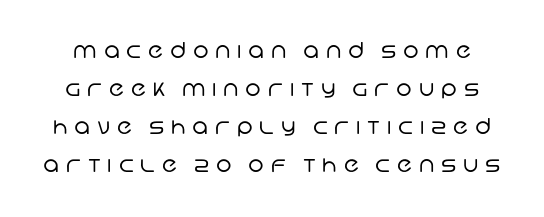
{"bold": "no", "underline": "no", "line_spacing_ratio": 1.72, "letter_spacing": "wide", "letter_spacing_em": 0.31, "glyph_px": 22}
